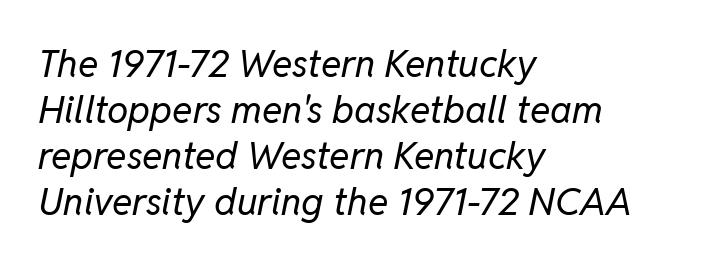
Character widths vary here, with narrow letters taking less room than wide ones. Default kerning and tracking; the words read as compact shapes. Anything drawn beneath the words? Only blank space. The cut favours lightness, reaching ordinary text weight at its darkest. The typesetter chose a ragged-right arrangement here. Italic: yes, the glyphs are oblique.
